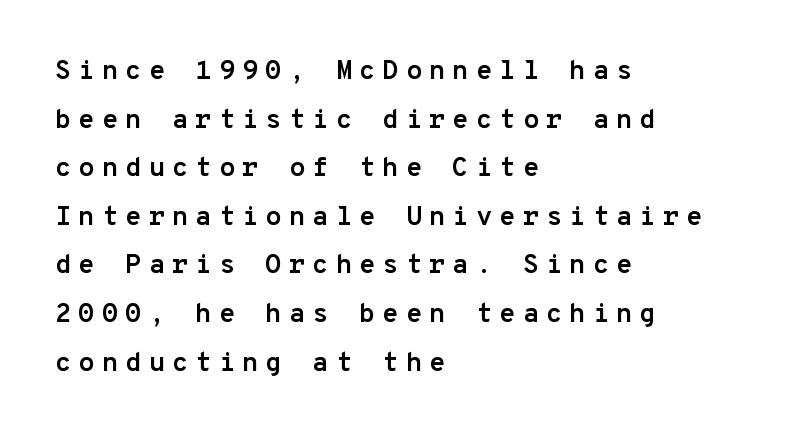
Q: Is the text bold? A: Yes.
Q: Is the text italic (slanted)? A: No, it is upright.
Q: Is the text underlined? A: No.
Q: How is the paragraph aligned? A: Left-aligned.
Q: Is the spacing between letters normal or unusually wide? A: Unusually wide.
